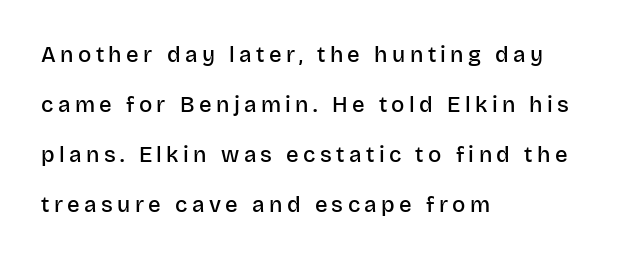
{"italic": "no", "bold": "semi", "underline": "no", "align": "left", "line_spacing": "loose", "line_spacing_ratio": 2.27, "letter_spacing": "wide", "letter_spacing_em": 0.2, "glyph_px": 22}
